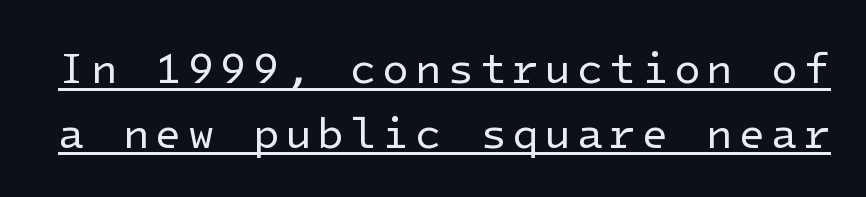
The characters display no serif detailing; their extremities are plain. Summary of weight: not heavy and not bold. Each new line begins a customary step beneath the previous one. Posture: straight, roman, zero tilt.
